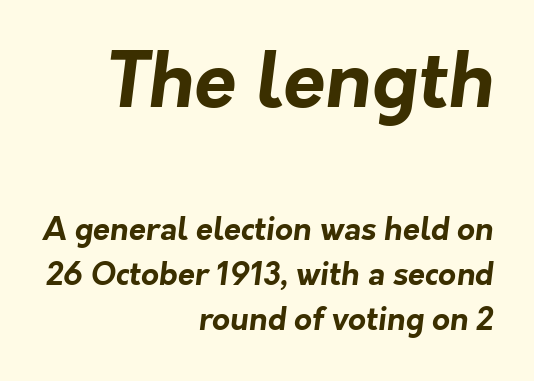
{"serif": "no", "bold": "yes", "weight": "bold", "width": "normal", "stroke_contrast": "low", "x_height": "medium", "monospaced": "no", "underline": "no", "align": "right", "line_spacing": "normal", "line_spacing_ratio": 1.44, "letter_spacing": "normal", "letter_spacing_em": 0.0, "larger_block": "first", "size_ratio": 2.48, "glyph_px": 77}
